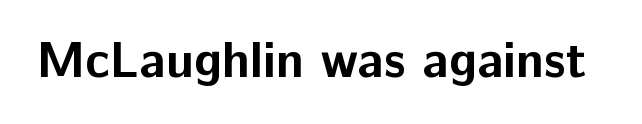
Think of a printed novel: that variable character pitch is what you see here. The specimen omits any rule beneath the text block's lines. Summary of weight: heavy, a full bold. Italic: no, the glyphs are upright roman.
